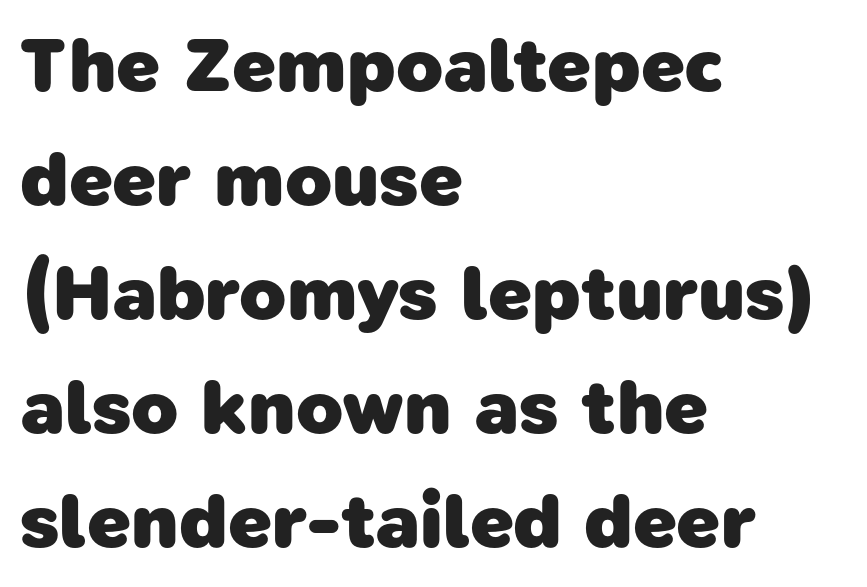
The image shows 77 px heavy sans-serif type; set left-aligned, normal line spacing (1.48x), normal letter spacing, not underlined; low stroke contrast and a medium x-height.
